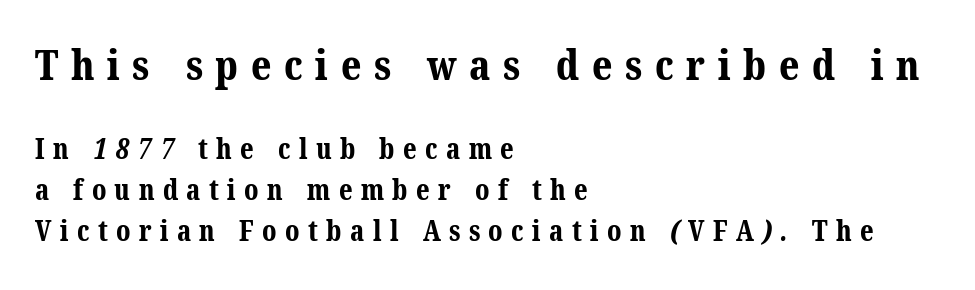
Q: Is the text bold? A: Yes.
Q: Is the typeface a serif or a sans-serif typeface? A: Serif.
Q: Is the text underlined? A: No.
Q: How is the paragraph aligned? A: Left-aligned.
Q: Is the spacing between letters normal or unusually wide? A: Unusually wide.
Q: Is the spacing between lines tight, normal or loose? A: Normal.
Q: Which block of text is set in a larger size, the first (top) or the second (bottom)? A: The first (top) one.
Q: Width (condensed, normal, or wide)? A: Normal.
Q: Stroke contrast? A: Medium.
Q: x-height? A: Medium.
Q: Monospaced? A: No.
